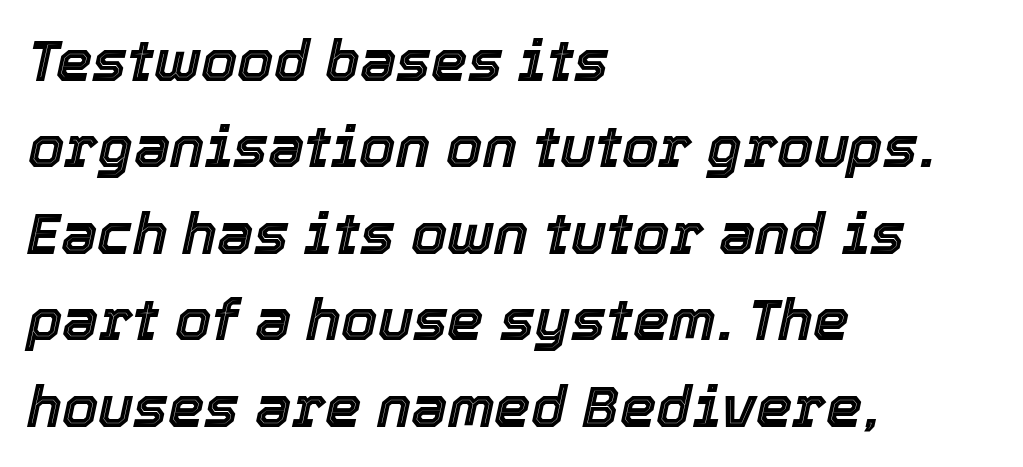
Q: Is the text italic (slanted)? A: Yes, it leans right by about 12 degrees.
Q: Is the text underlined? A: No.
Q: How is the paragraph aligned? A: Left-aligned.
Q: Is the spacing between letters normal or unusually wide? A: Normal.
Q: Is the spacing between lines tight, normal or loose? A: Normal.
Q: Width (condensed, normal, or wide)? A: Normal.
Q: x-height? A: Medium.
Q: Monospaced? A: No.
